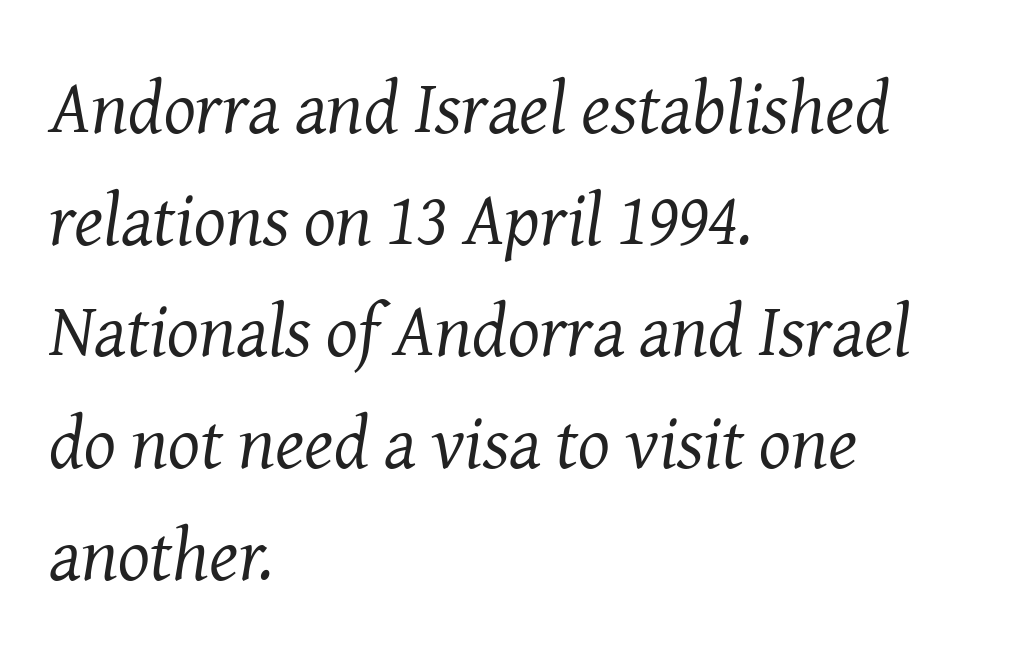
Descenders are the only things crossing below the line. Looks like regular typesetting: each glyph gets only the width it needs. Compared with a centered layout, this one pins lines to the left instead. The text carries the slant typical of an italic or oblique font. The letterforms sit shoulder to shoulder at normal distance.
